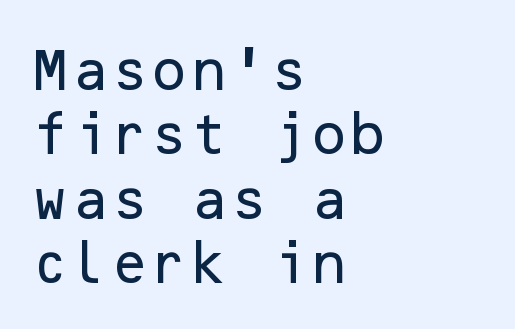
The passage shown stacks its lines at a standard gap. In terms of posture, this sample is upright. Does extra space separate the letters? No, they use regular spacing. The baseline area is clear.
